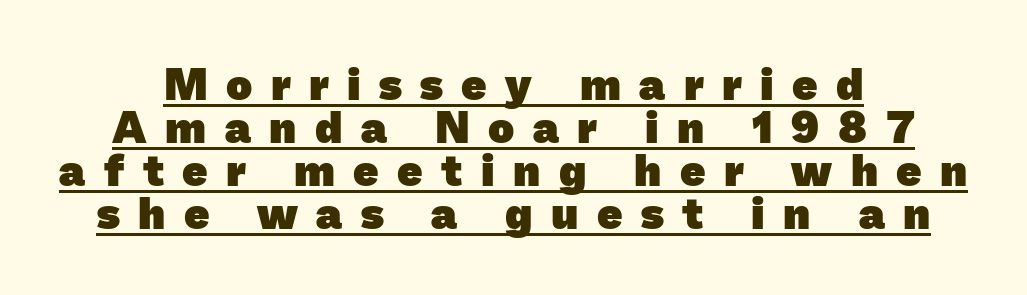
This sample has the flowing, uneven cadence of proportional lettering. These lines stack symmetrically, like a column narrowing and widening about its center. The leading is snug, giving the passage a crowded texture. These lines are composed in type without serifs.
